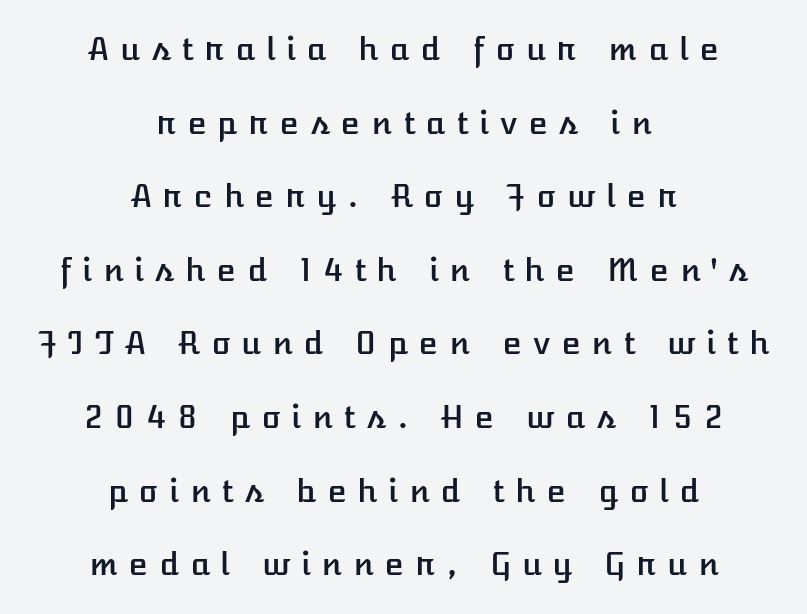
Spacing verdict: proportional, widths tailored to each character. These lines were composed using upright roman letters. Short and long lines alike share a common midpoint. Vertical spacing — loose. Words float on clear page, feet unadorned.
